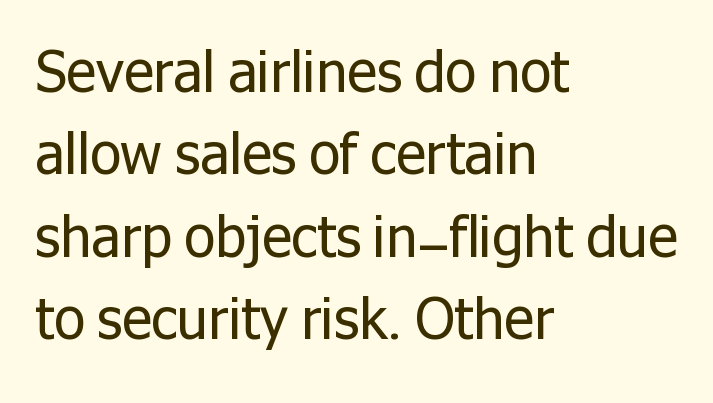
The image shows 56 px regular-weight sans-serif type, upright; set left-aligned, normal line spacing (1.47x), normal letter spacing, not underlined; low stroke contrast and a medium x-height.
